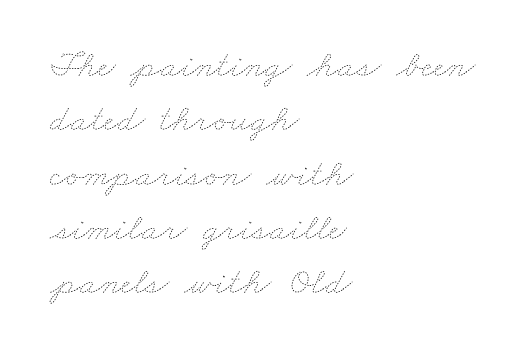
Q: Is the text bold? A: No.
Q: Is the text underlined? A: No.
Q: How is the paragraph aligned? A: Left-aligned.
Q: Is the spacing between letters normal or unusually wide? A: Normal.
Q: Is the spacing between lines tight, normal or loose? A: Normal.
Q: Width (condensed, normal, or wide)? A: Wide.
Q: Stroke contrast? A: Low.
Q: x-height? A: Small.
Q: Monospaced? A: No.
